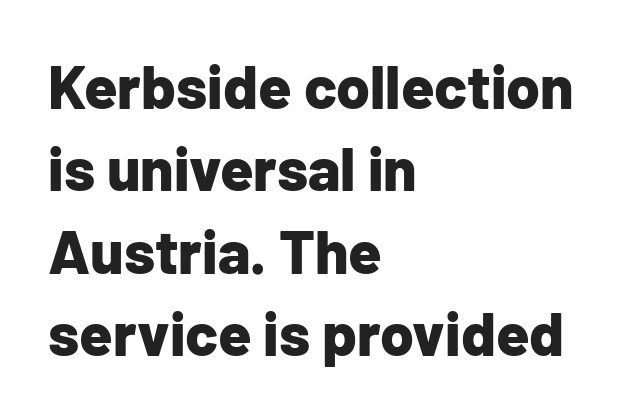
The image shows 61 px bold sans-serif type, upright; set left-aligned, normal line spacing (1.35x), normal letter spacing, not underlined; low stroke contrast and a medium x-height.
